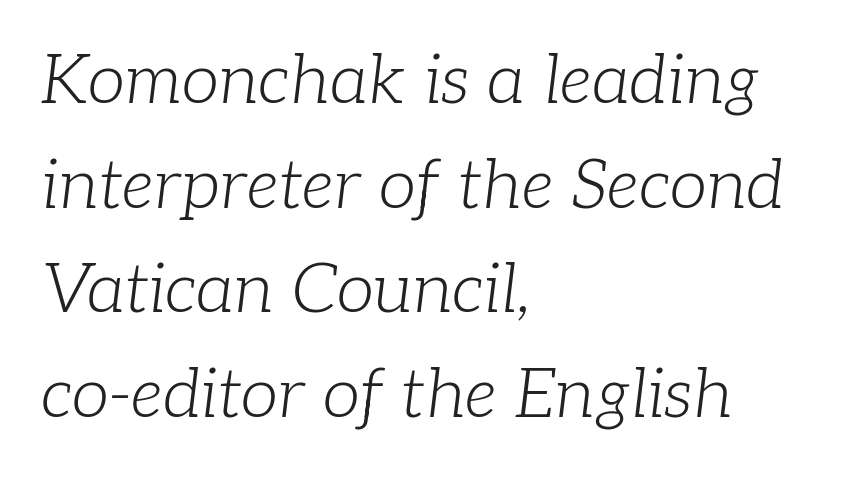
Q: Is the text bold? A: No.
Q: Is the text italic (slanted)? A: Yes, it leans right by about 7 degrees.
Q: Is the typeface a serif or a sans-serif typeface? A: Serif.
Q: Is the text underlined? A: No.
Q: How is the paragraph aligned? A: Left-aligned.
Q: Is the spacing between letters normal or unusually wide? A: Normal.
Q: Is the spacing between lines tight, normal or loose? A: Normal.
Q: Width (condensed, normal, or wide)? A: Normal.
Q: Stroke contrast? A: Low.
Q: x-height? A: Medium.
Q: Monospaced? A: No.
